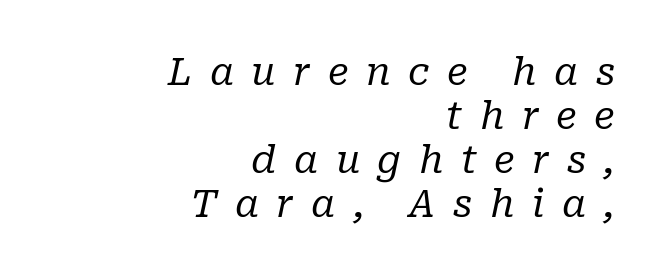
{"serif": "yes", "italic": "yes", "lean": "right", "slant_degrees": 10, "bold": "no", "weight": "regular", "width": "normal", "stroke_contrast": "low", "x_height": "medium", "monospaced": "no", "underline": "no", "align": "right", "line_spacing_ratio": 1.16, "letter_spacing": "wide", "letter_spacing_em": 0.46, "glyph_px": 38}
